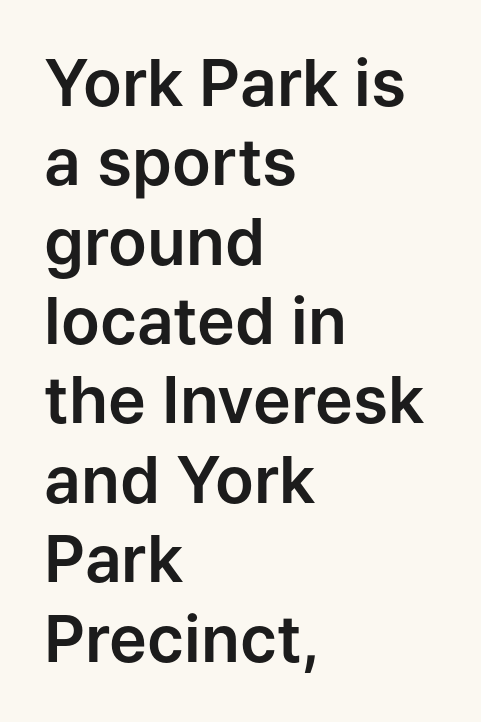
Q: Is the text italic (slanted)? A: No, it is upright.
Q: Is the typeface a serif or a sans-serif typeface? A: Sans-serif.
Q: Is the text underlined? A: No.
Q: How is the paragraph aligned? A: Left-aligned.
Q: Is the spacing between letters normal or unusually wide? A: Normal.
Q: Width (condensed, normal, or wide)? A: Normal.
Q: Stroke contrast? A: Low.
Q: x-height? A: Medium.
Q: Monospaced? A: No.
